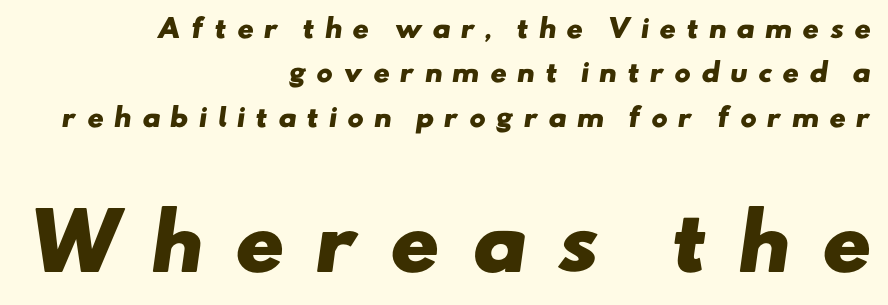
{"serif": "no", "bold": "yes", "weight": "heavy", "width": "wide", "stroke_contrast": "low", "x_height": "small", "monospaced": "no", "underline": "no", "align": "right", "line_spacing_ratio": 1.78, "letter_spacing": "wide", "letter_spacing_em": 0.39, "larger_block": "second", "size_ratio": 3.0, "glyph_px": 75}
